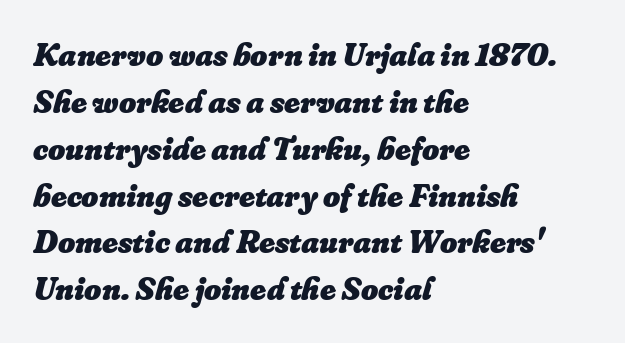
Q: Is the text bold? A: Yes.
Q: Is the text italic (slanted)? A: Yes, it leans right by about 16 degrees.
Q: Is the text underlined? A: No.
Q: How is the paragraph aligned? A: Left-aligned.
Q: Is the spacing between letters normal or unusually wide? A: Normal.
Q: Is the spacing between lines tight, normal or loose? A: Normal.
Q: Width (condensed, normal, or wide)? A: Normal.
Q: Stroke contrast? A: Low.
Q: x-height? A: Small.
Q: Monospaced? A: No.
